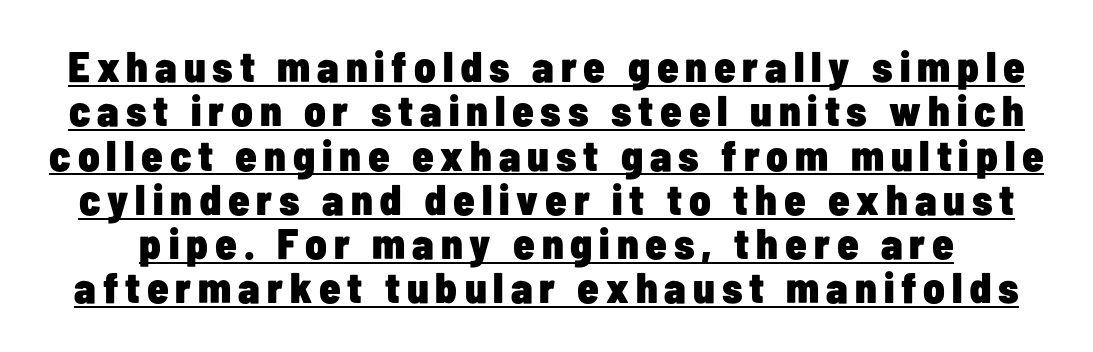
The image shows 43 px heavy, condensed sans-serif type, upright; set tight line spacing (1.03x), underlined; low stroke contrast and a medium x-height.
